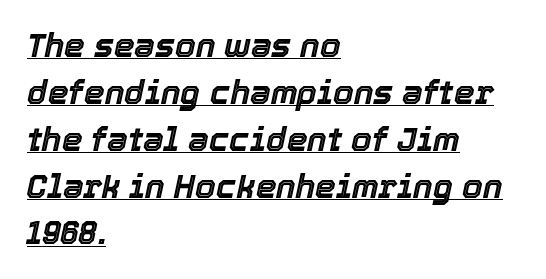
Q: Is the text italic (slanted)? A: Yes, it leans right by about 12 degrees.
Q: Is the text underlined? A: Yes.
Q: How is the paragraph aligned? A: Left-aligned.
Q: Is the spacing between letters normal or unusually wide? A: Normal.
Q: Is the spacing between lines tight, normal or loose? A: Normal.
Q: Width (condensed, normal, or wide)? A: Normal.
Q: x-height? A: Medium.
Q: Monospaced? A: No.
